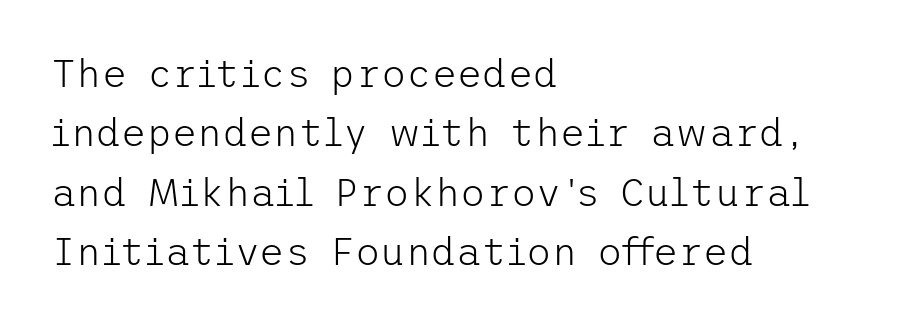
Q: Is the text bold? A: No.
Q: Is the text italic (slanted)? A: No, it is upright.
Q: Is the typeface a serif or a sans-serif typeface? A: Sans-serif.
Q: Is the text underlined? A: No.
Q: How is the paragraph aligned? A: Left-aligned.
Q: Is the spacing between letters normal or unusually wide? A: Normal.
Q: Is the spacing between lines tight, normal or loose? A: Normal.
Q: Width (condensed, normal, or wide)? A: Normal.
Q: Stroke contrast? A: Low.
Q: x-height? A: Medium.
